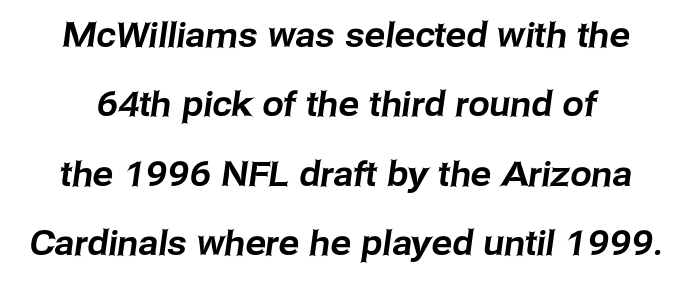
Q: Is the typeface a serif or a sans-serif typeface? A: Sans-serif.
Q: Is the text underlined? A: No.
Q: Is the spacing between letters normal or unusually wide? A: Normal.
Q: Is the spacing between lines tight, normal or loose? A: Loose.
Q: Width (condensed, normal, or wide)? A: Normal.
Q: Stroke contrast? A: Low.
Q: x-height? A: Medium.
Q: Monospaced? A: No.
